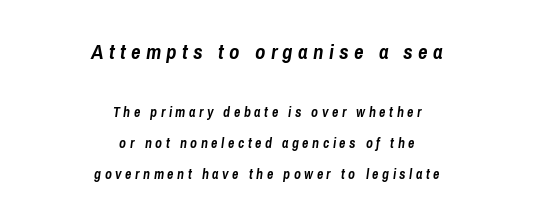
The image shows 21 px bold type, italic (leaning right); set centered, loose line spacing (2.23x), unusually wide letter spacing (+0.25 em), not underlined; the first (top) block is 1.5x larger.
